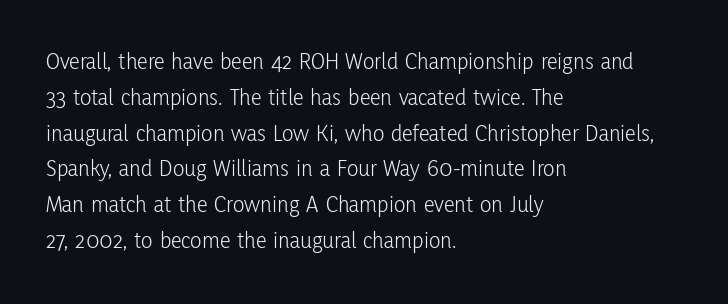
{"italic": "no", "bold": "no", "underline": "no", "align": "left", "line_spacing": "normal", "line_spacing_ratio": 1.49, "letter_spacing": "normal", "letter_spacing_em": 0.0, "glyph_px": 24}
